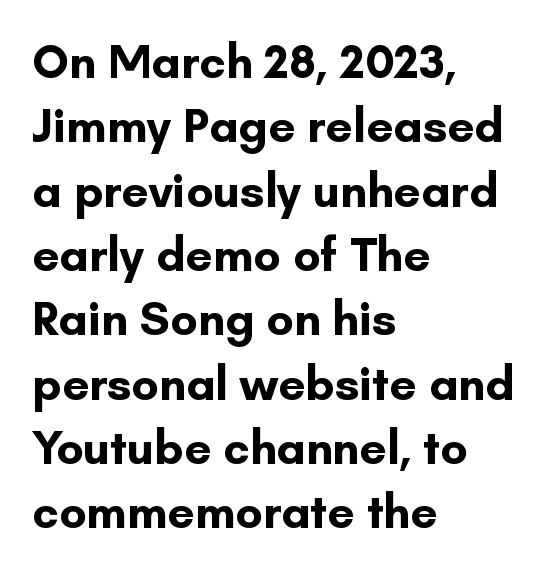
Q: Is the text bold? A: Yes.
Q: Is the text italic (slanted)? A: No, it is upright.
Q: Is the typeface a serif or a sans-serif typeface? A: Sans-serif.
Q: Is the text underlined? A: No.
Q: How is the paragraph aligned? A: Left-aligned.
Q: Is the spacing between letters normal or unusually wide? A: Normal.
Q: Is the spacing between lines tight, normal or loose? A: Normal.
Q: Width (condensed, normal, or wide)? A: Normal.
Q: Stroke contrast? A: Low.
Q: x-height? A: Small.
Q: Monospaced? A: No.
